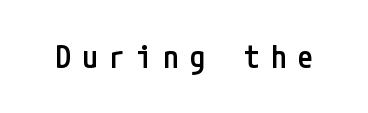
The image shows 31 px semibold, condensed sans-serif type, upright; set unusually wide letter spacing (+0.37 em), not underlined; low stroke contrast and a medium x-height.
